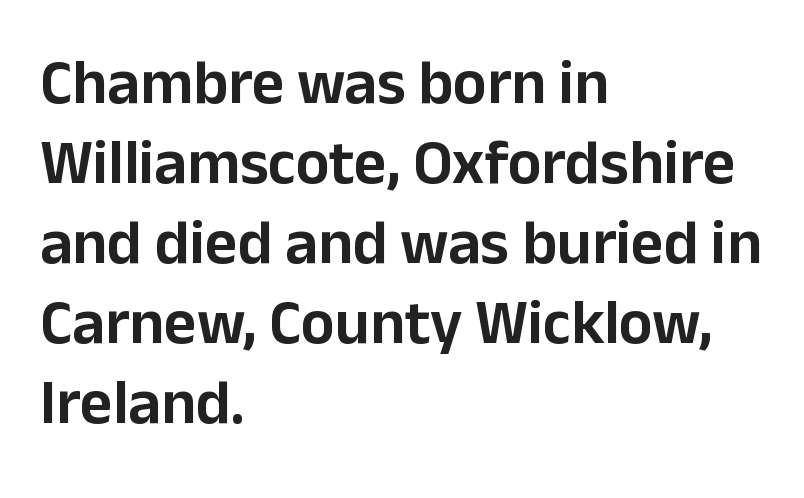
The image shows 63 px sans-serif type, upright; set left-aligned, normal line spacing (1.27x), normal letter spacing, not underlined; low stroke contrast and a medium x-height.
